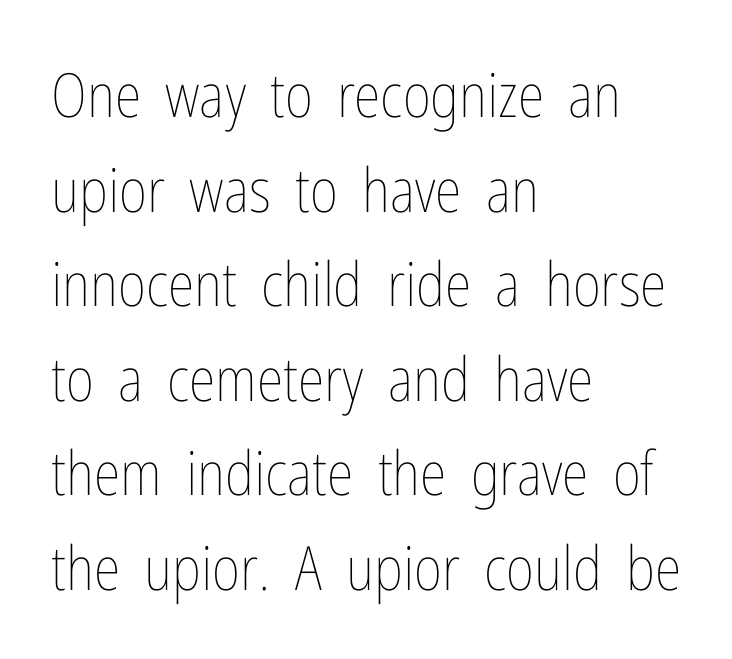
{"italic": "no", "bold": "no", "weight": "thin", "width": "condensed", "stroke_contrast": "low", "x_height": "medium", "monospaced": "no", "underline": "no", "align": "left", "line_spacing": "normal", "line_spacing_ratio": 1.55, "letter_spacing": "normal", "letter_spacing_em": 0.0, "glyph_px": 61}
